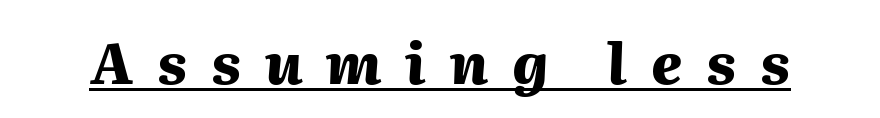
{"italic": "yes", "lean": "right", "slant_degrees": 2, "bold": "yes", "weight": "heavy", "width": "normal", "stroke_contrast": "medium", "x_height": "medium", "monospaced": "no", "underline": "yes", "letter_spacing": "wide", "letter_spacing_em": 0.42, "glyph_px": 57}
